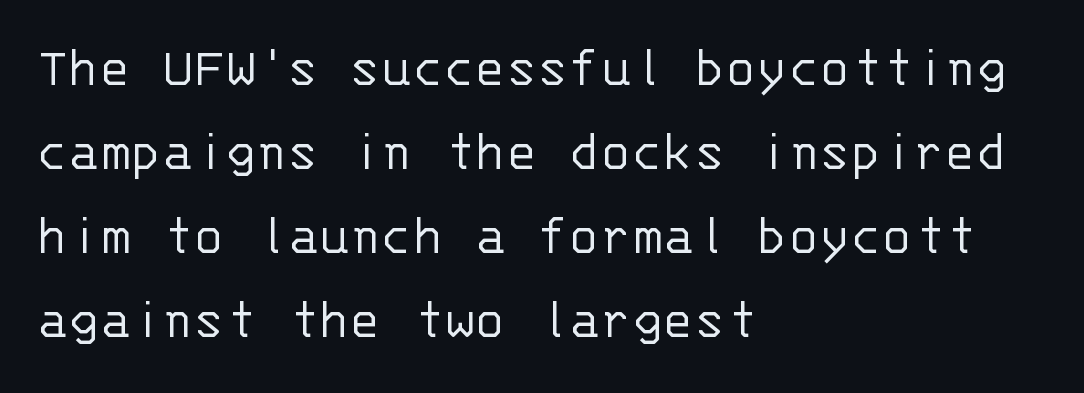
The weight tops out at a normal text grade. Each word holds together tightly as a unit, with standard inter-letter gaps. The area under the type is left untouched. Posture: straight, roman, zero tilt. In terms of leading, this rendering sits right in the middle.
